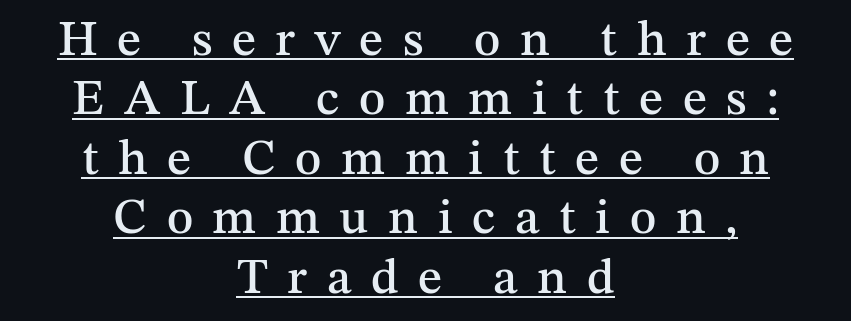
The image shows 50 px serif type, upright; set centered, line spacing 1.19x, unusually wide letter spacing (+0.39 em), underlined; medium stroke contrast and a medium x-height.
